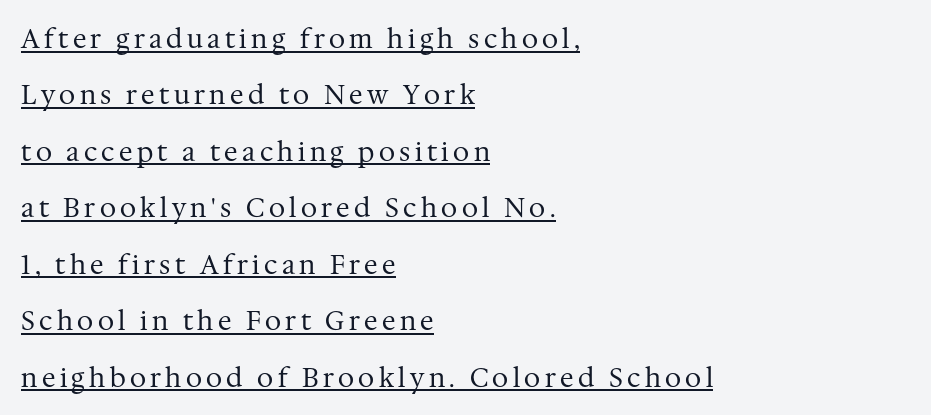
The letters look calm and open, with moderate or lighter stems. Visually the block forms a straight wall on the left and a jagged coastline on the right. The block of text is sparse from top to bottom, with ample space between rows. Tall strokes in this sample are plumb rather than angled. The string is rendered with underlining switched on.
